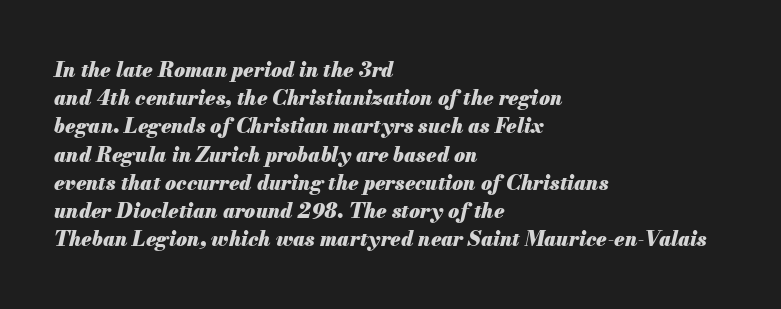
The image shows 20 px bold type, italic (leaning right); set left-aligned, normal line spacing (1.41x), normal letter spacing, not underlined.
